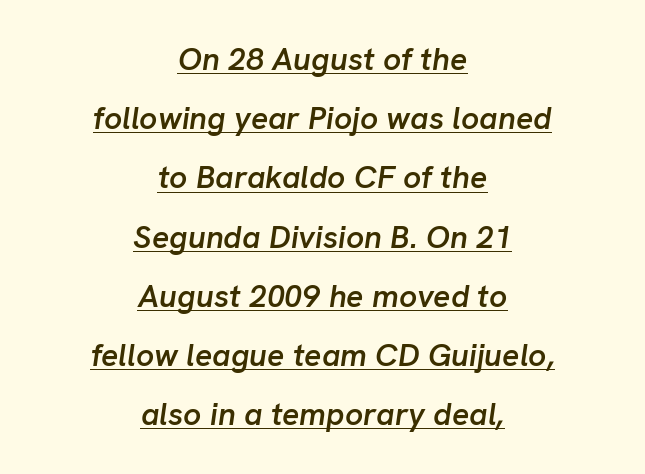
Q: Is the text bold? A: Semi-bold.
Q: Is the text italic (slanted)? A: Yes, it leans right by about 8 degrees.
Q: Is the text underlined? A: Yes.
Q: How is the paragraph aligned? A: Centered.
Q: Is the spacing between letters normal or unusually wide? A: Normal.
Q: Width (condensed, normal, or wide)? A: Normal.
Q: Stroke contrast? A: Low.
Q: x-height? A: Medium.
Q: Monospaced? A: No.
